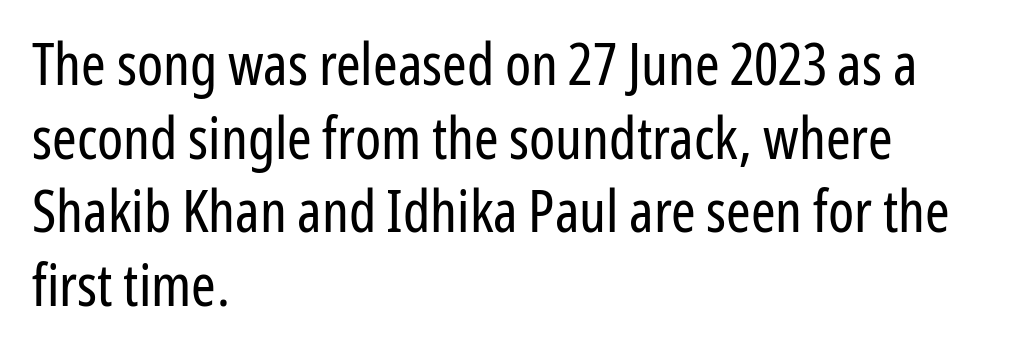
The image shows 59 px regular-weight, condensed sans-serif type, upright; set left-aligned, normal line spacing (1.25x), normal letter spacing, not underlined; low stroke contrast and a medium x-height.
